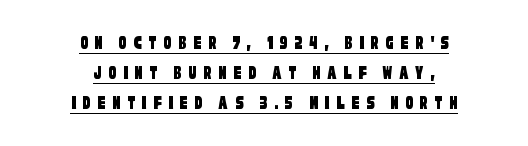
The image shows 20 px text type; set centered, normal line spacing (1.5x), unusually wide letter spacing (+0.32 em), underlined.
